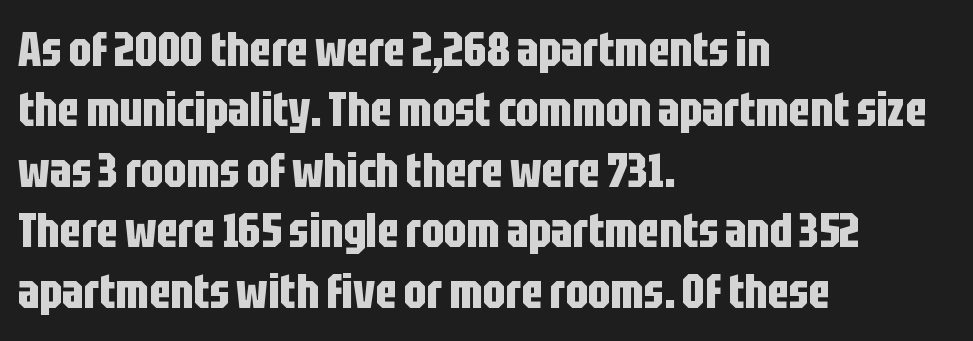
Q: Is the text bold? A: Yes.
Q: Is the text italic (slanted)? A: No, it is upright.
Q: Is the typeface a serif or a sans-serif typeface? A: Sans-serif.
Q: Is the text underlined? A: No.
Q: How is the paragraph aligned? A: Left-aligned.
Q: Is the spacing between letters normal or unusually wide? A: Normal.
Q: Is the spacing between lines tight, normal or loose? A: Normal.
Q: Width (condensed, normal, or wide)? A: Condensed.
Q: Stroke contrast? A: Low.
Q: x-height? A: Large.
Q: Monospaced? A: No.
